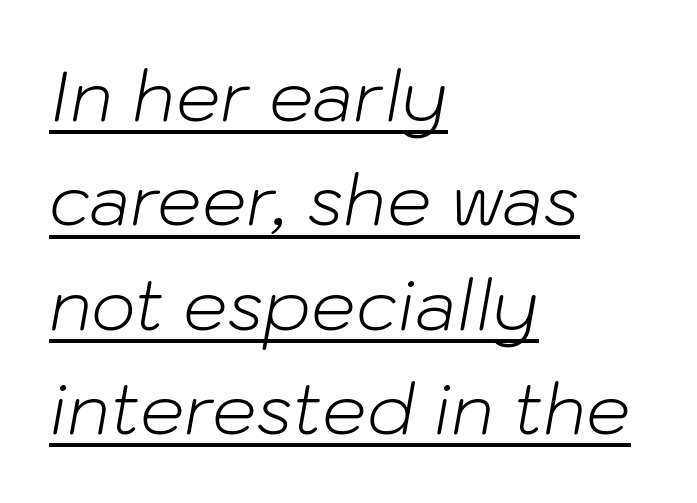
{"italic": "yes", "lean": "right", "slant_degrees": 10, "bold": "no", "weight": "light", "width": "normal", "stroke_contrast": "low", "x_height": "medium", "monospaced": "no", "underline": "yes", "align": "left", "line_spacing": "normal", "line_spacing_ratio": 1.49, "letter_spacing": "normal", "letter_spacing_em": 0.0, "glyph_px": 70}
